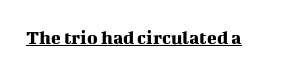
The letters stand upright; this is a roman face. Tracking here is standard; glyphs follow each other at the usual distance. Descenders here cross a horizontal rule under the line.
